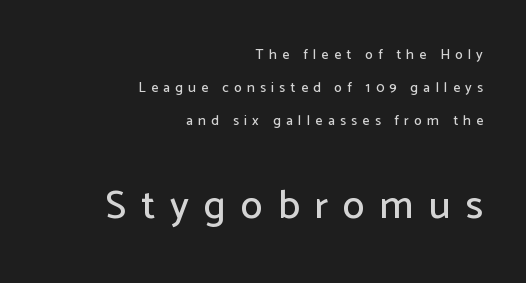
The image shows 40 px sans-serif type, upright; set right-aligned, loose line spacing (2.35x), unusually wide letter spacing (+0.38 em), not underlined; the second (bottom) block is 2.86x larger; low stroke contrast and a medium x-height.
